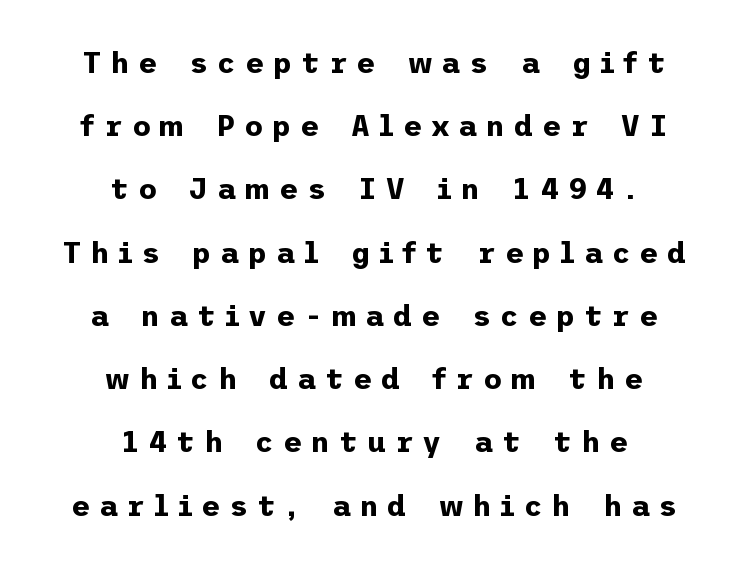
{"serif": "no", "italic": "no", "bold": "yes", "weight": "bold", "width": "normal", "stroke_contrast": "low", "x_height": "medium", "underline": "no", "align": "center", "line_spacing": "loose", "line_spacing_ratio": 2.18, "letter_spacing": "wide", "letter_spacing_em": 0.31, "glyph_px": 29}
